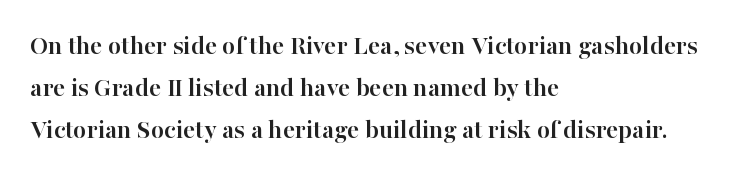
The face used here has the dense, thick strokes of a bold. Students, observe: this is what conventionally led text looks like. Notice how the stems are strictly vertical — no italics here. The setting favours the left margin, as ordinary paragraphs usually do.
